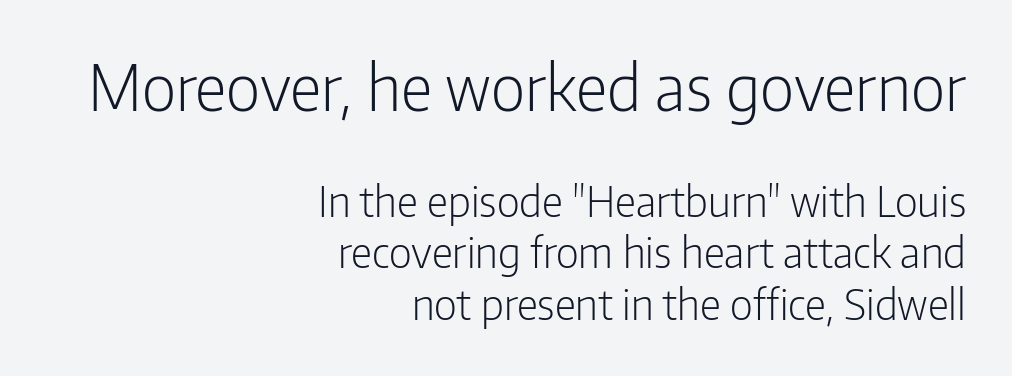
The image shows 63 px light, condensed sans-serif type, upright; set right-aligned, line spacing 1.22x, normal letter spacing, not underlined; the first (top) block is 1.5x larger; low stroke contrast and a medium x-height.
